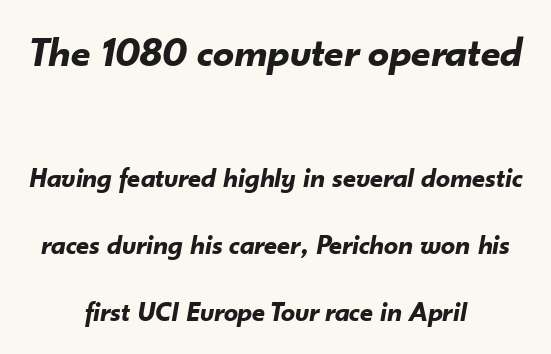
Teacher's note: observe the equal gaps on both sides — that is centered alignment. Italic? Definitely — the glyphs are oblique. The earlier block is typeset at a bigger size than the later block. This rendering leaves character spacing at its baseline value. The letters advance in unequal steps, a hallmark of proportional type. What's the leading like? Stretched, with rows far apart.
